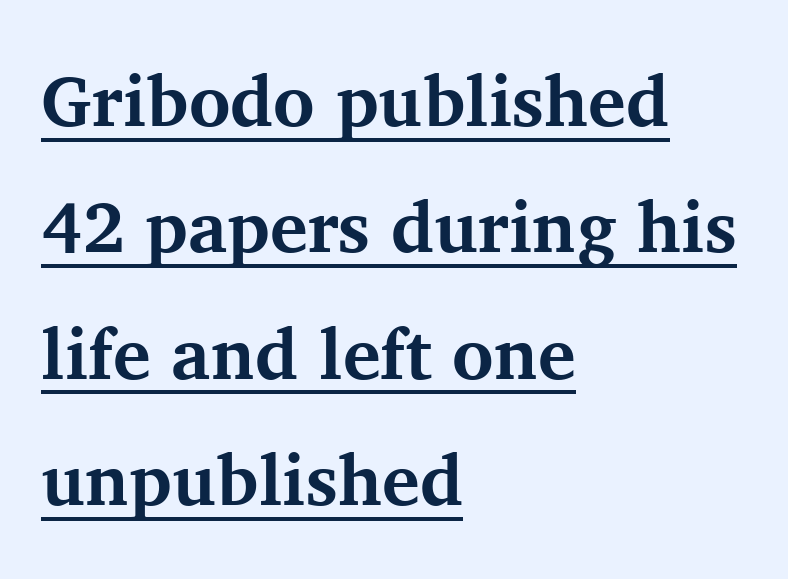
{"serif": "yes", "italic": "no", "bold": "yes", "weight": "bold", "width": "normal", "stroke_contrast": "medium", "x_height": "medium", "monospaced": "no", "underline": "yes", "align": "left", "line_spacing_ratio": 1.78, "letter_spacing": "normal", "letter_spacing_em": 0.0, "glyph_px": 71}
